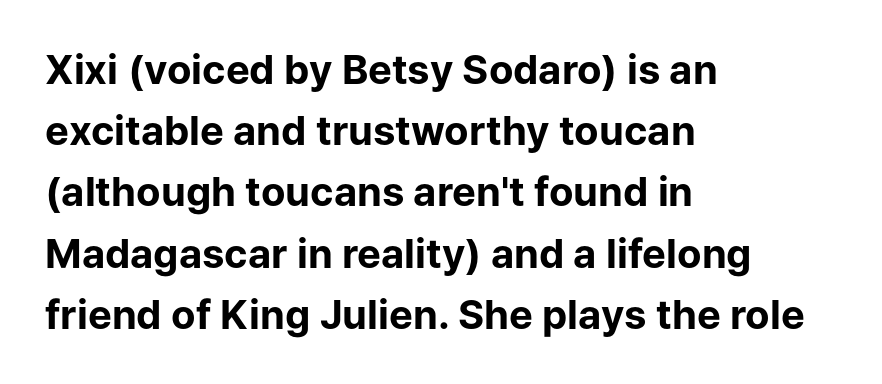
{"serif": "no", "italic": "no", "bold": "yes", "weight": "bold", "width": "normal", "stroke_contrast": "low", "x_height": "medium", "monospaced": "no", "underline": "no", "align": "left", "line_spacing": "normal", "line_spacing_ratio": 1.53, "letter_spacing": "normal", "letter_spacing_em": 0.0, "glyph_px": 40}
